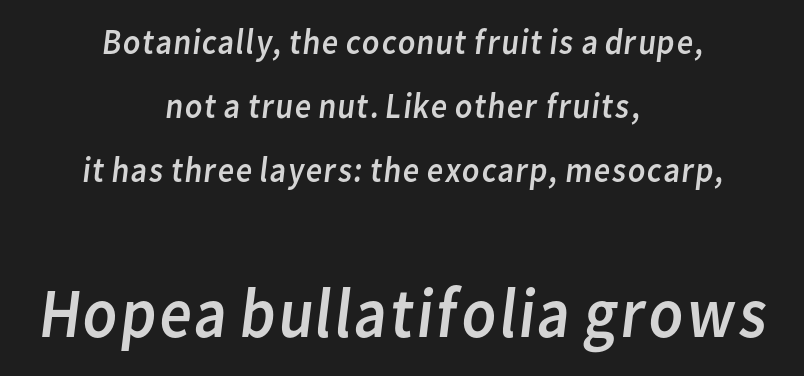
This is not heavy type; no bold has been used. Classification — sans serif. Reading down the block, each line starts at a different indent, mirrored at its end. Words float on clear page, feet unadorned. Reading top to bottom, the characters get bigger at the block break. Default kerning and tracking; the words read as compact shapes.
